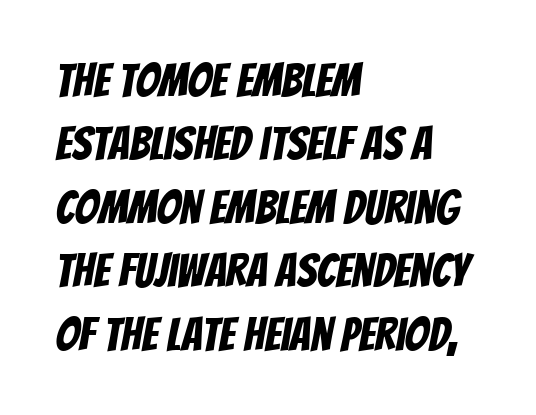
{"serif": "no", "width": "condensed", "stroke_contrast": "low", "x_height": "large", "monospaced": "no", "underline": "no", "align": "left", "line_spacing": "normal", "line_spacing_ratio": 1.35, "letter_spacing": "normal", "letter_spacing_em": 0.0, "glyph_px": 47}
